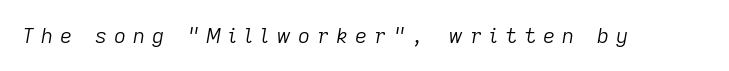
Honestly, the letter spacing is so wide it's the main thing you notice. Vertical stems look standard width or narrower in stroke. Would a proofreader flag this as italicized? Yes. The space beneath each line is pristine and unruled.
